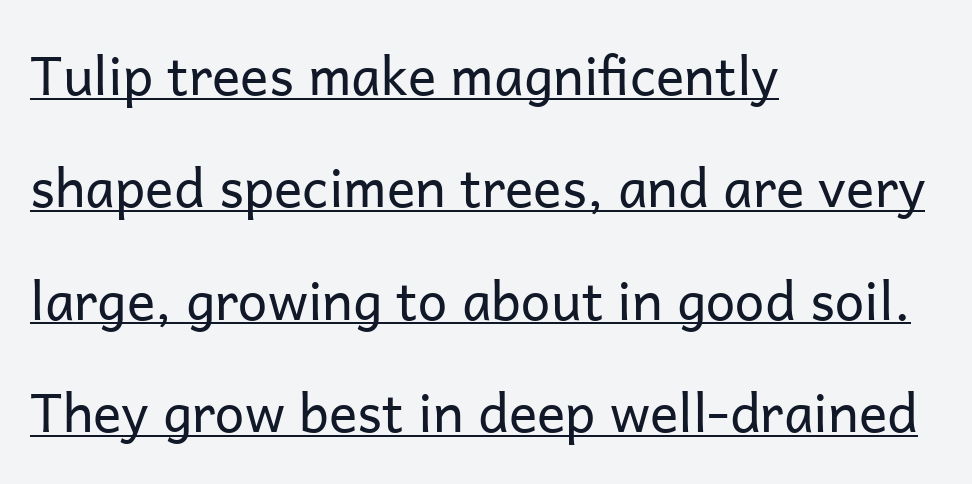
Q: Is the text bold? A: No.
Q: Is the text italic (slanted)? A: No, it is upright.
Q: Is the typeface a serif or a sans-serif typeface? A: Sans-serif.
Q: Is the text underlined? A: Yes.
Q: How is the paragraph aligned? A: Left-aligned.
Q: Is the spacing between letters normal or unusually wide? A: Normal.
Q: Is the spacing between lines tight, normal or loose? A: Loose.
Q: Width (condensed, normal, or wide)? A: Normal.
Q: Stroke contrast? A: Low.
Q: x-height? A: Medium.
Q: Monospaced? A: No.
